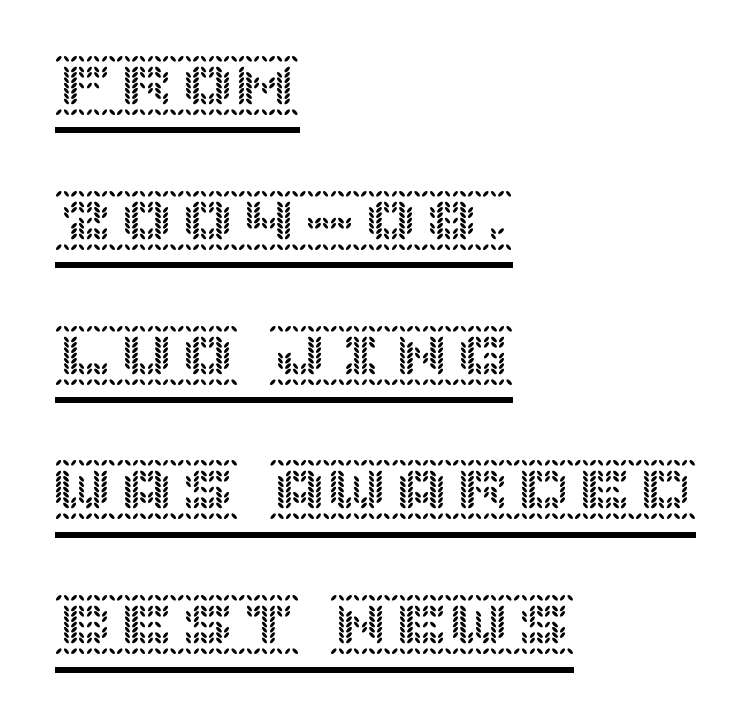
The image shows 61 px text type, upright; set left-aligned, loose line spacing (2.21x), normal letter spacing, underlined; a large x-height.
